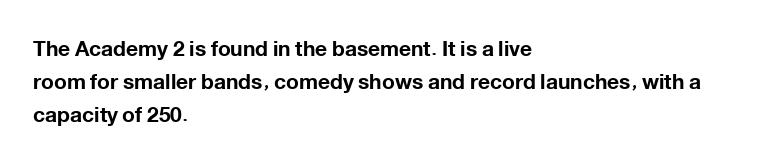
{"italic": "no", "bold": "yes", "underline": "no", "align": "left", "line_spacing": "normal", "line_spacing_ratio": 1.58, "letter_spacing": "normal", "letter_spacing_em": 0.0, "glyph_px": 21}
